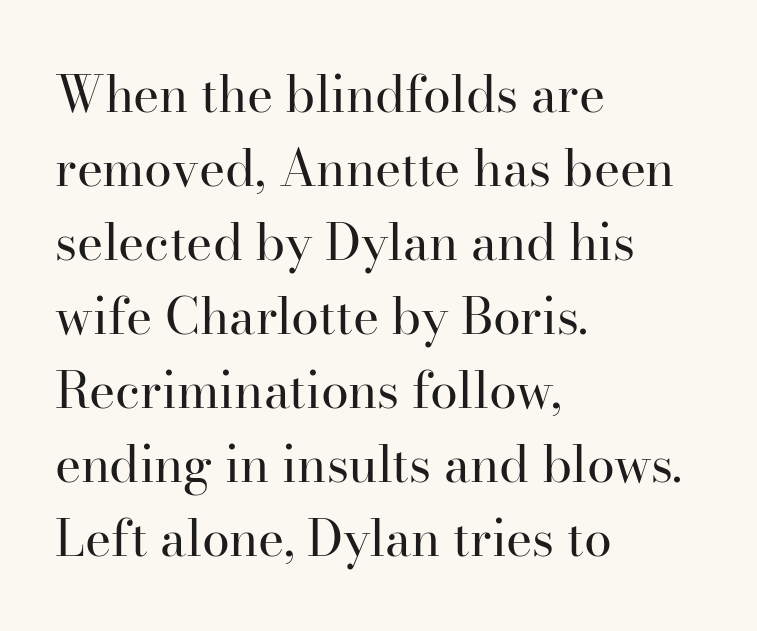
{"serif": "yes", "italic": "no", "bold": "no", "weight": "regular", "width": "normal", "stroke_contrast": "high", "x_height": "small", "monospaced": "no", "underline": "no", "align": "left", "line_spacing": "normal", "line_spacing_ratio": 1.48, "letter_spacing": "normal", "letter_spacing_em": 0.0, "glyph_px": 50}
